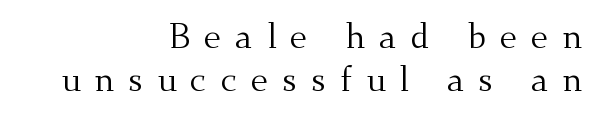
Q: Is the text bold? A: No.
Q: Is the text italic (slanted)? A: No, it is upright.
Q: Is the typeface a serif or a sans-serif typeface? A: Serif.
Q: Is the text underlined? A: No.
Q: How is the paragraph aligned? A: Right-aligned.
Q: Is the spacing between letters normal or unusually wide? A: Unusually wide.
Q: Is the spacing between lines tight, normal or loose? A: Normal.
Q: Width (condensed, normal, or wide)? A: Normal.
Q: Stroke contrast? A: Medium.
Q: x-height? A: Small.
Q: Monospaced? A: No.
